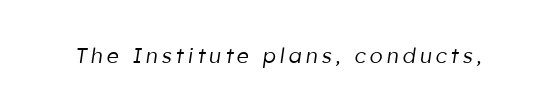
The image shows 21 px text type, italic (leaning right); set not underlined.
